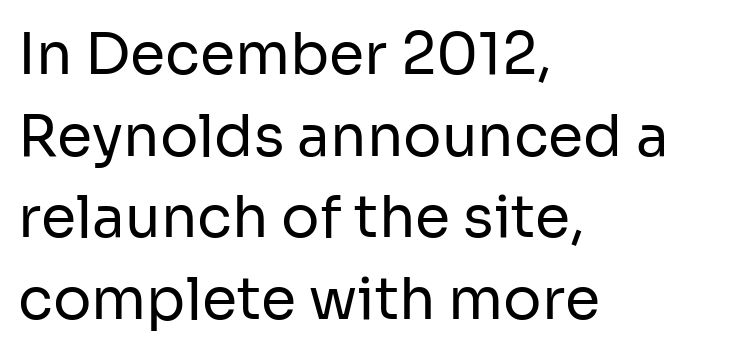
The image shows 57 px regular-weight sans-serif type, upright; set left-aligned, normal line spacing (1.43x), normal letter spacing, not underlined; low stroke contrast and a medium x-height.
